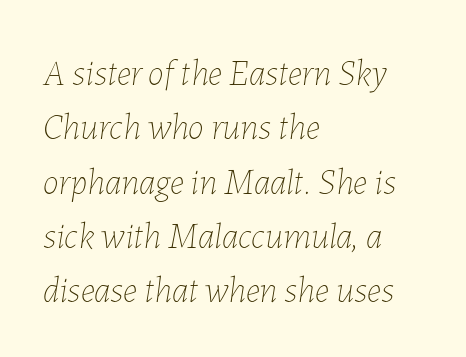
Q: Is the text bold? A: No.
Q: Is the text italic (slanted)? A: Yes, it leans right by about 7 degrees.
Q: Is the text underlined? A: No.
Q: How is the paragraph aligned? A: Left-aligned.
Q: Is the spacing between letters normal or unusually wide? A: Normal.
Q: Is the spacing between lines tight, normal or loose? A: Normal.
Q: Width (condensed, normal, or wide)? A: Normal.
Q: Stroke contrast? A: Low.
Q: x-height? A: Medium.
Q: Monospaced? A: No.
